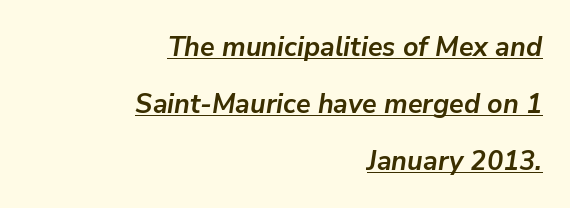
The image shows 27 px bold type, italic (leaning right); set right-aligned, loose line spacing (2.11x), normal letter spacing, underlined.
